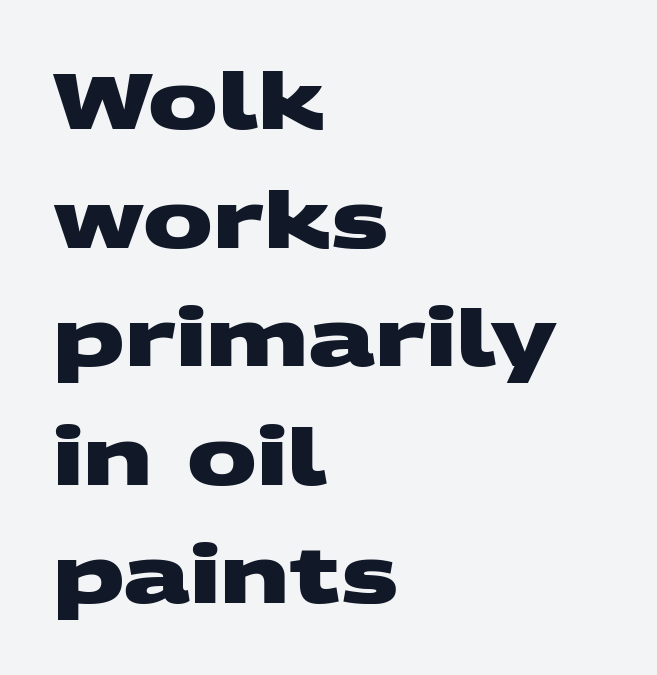
Q: Is the text bold? A: Yes.
Q: Is the typeface a serif or a sans-serif typeface? A: Sans-serif.
Q: Is the text underlined? A: No.
Q: How is the paragraph aligned? A: Left-aligned.
Q: Is the spacing between letters normal or unusually wide? A: Normal.
Q: Is the spacing between lines tight, normal or loose? A: Normal.
Q: Width (condensed, normal, or wide)? A: Wide.
Q: Stroke contrast? A: Medium.
Q: x-height? A: Large.
Q: Monospaced? A: No.
